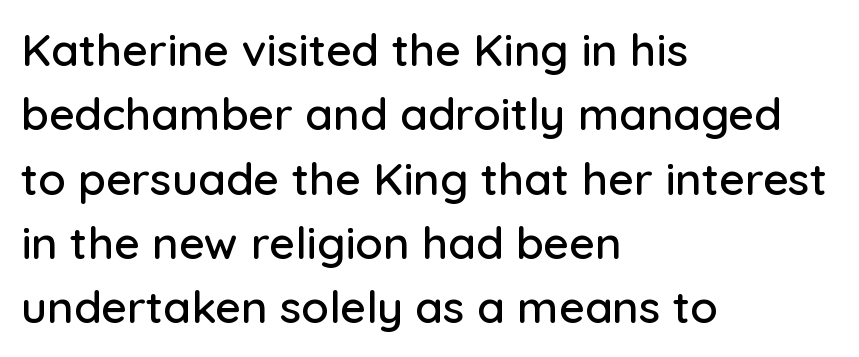
Q: Is the text italic (slanted)? A: No, it is upright.
Q: Is the typeface a serif or a sans-serif typeface? A: Sans-serif.
Q: Is the text underlined? A: No.
Q: How is the paragraph aligned? A: Left-aligned.
Q: Is the spacing between letters normal or unusually wide? A: Normal.
Q: Is the spacing between lines tight, normal or loose? A: Normal.
Q: Width (condensed, normal, or wide)? A: Normal.
Q: Stroke contrast? A: Low.
Q: x-height? A: Medium.
Q: Monospaced? A: No.
